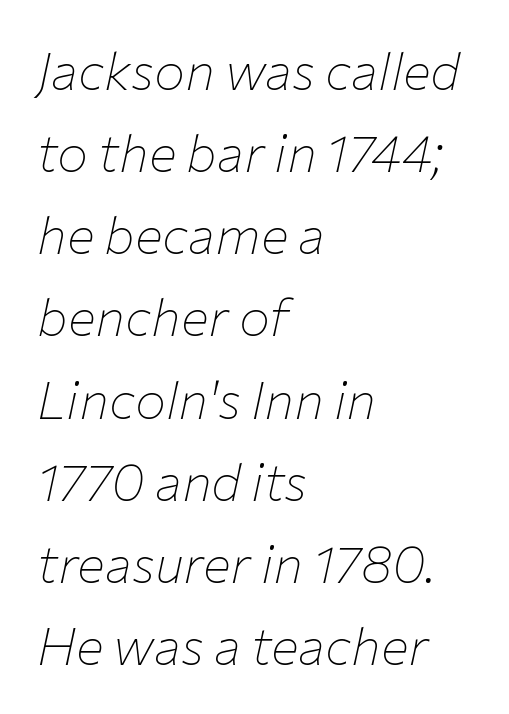
{"italic": "yes", "lean": "right", "slant_degrees": 12, "bold": "no", "weight": "thin", "width": "normal", "stroke_contrast": "low", "x_height": "medium", "monospaced": "no", "underline": "no", "align": "left", "line_spacing": "normal", "line_spacing_ratio": 1.58, "letter_spacing": "normal", "letter_spacing_em": 0.0, "glyph_px": 52}
